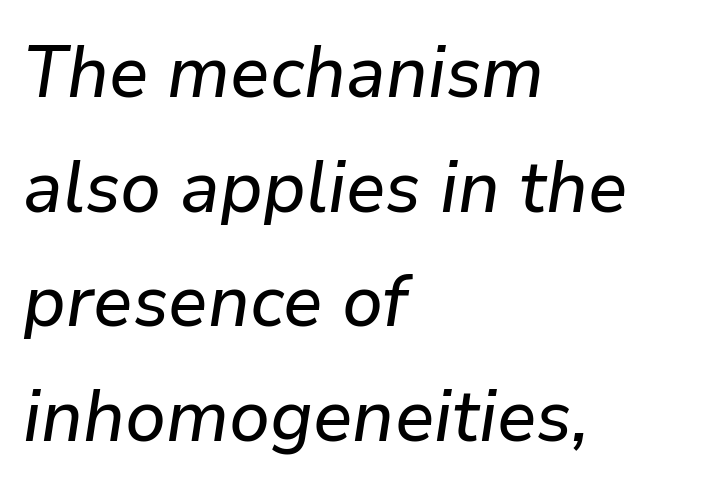
The image shows 73 px text type, italic (leaning right); set left-aligned, normal line spacing (1.57x), normal letter spacing, not underlined; low stroke contrast and a medium x-height.
